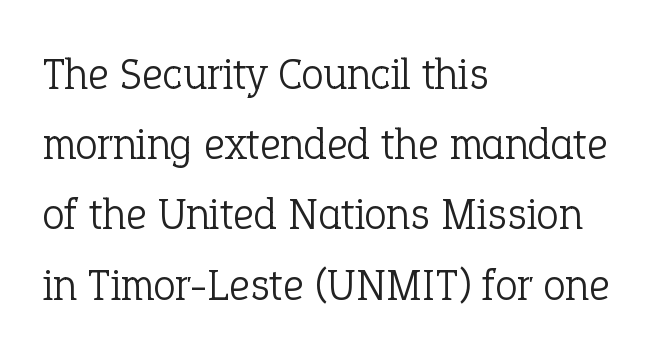
The image shows 45 px light serif type, upright; set left-aligned, normal line spacing (1.56x), normal letter spacing, not underlined; low stroke contrast and a medium x-height.
